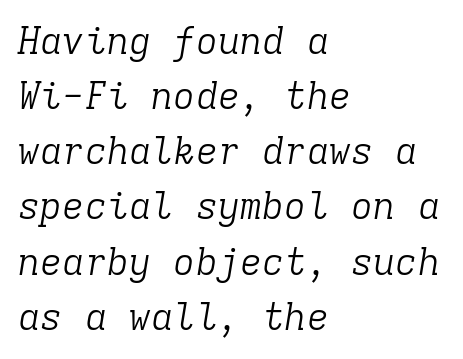
The image shows 37 px light serif type, italic (leaning right), monospaced; set left-aligned, normal line spacing (1.49x), normal letter spacing, not underlined; low stroke contrast and a medium x-height.
